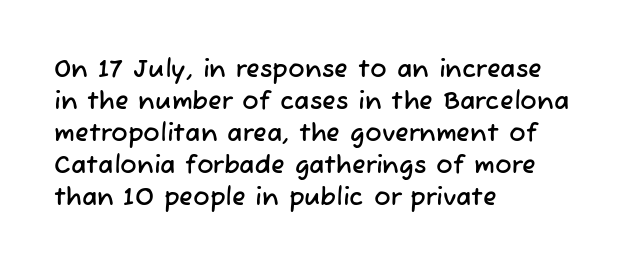
Descenders hang freely into open space. Line starts are locked; line ends wander. Characters follow at the spacing the type designer built in. A normal amount of white space separates one row of letters from the next.
